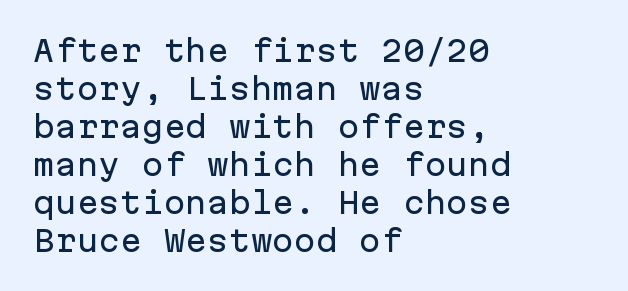
Q: Is the text italic (slanted)? A: No, it is upright.
Q: Is the typeface a serif or a sans-serif typeface? A: Sans-serif.
Q: Is the text underlined? A: No.
Q: How is the paragraph aligned? A: Left-aligned.
Q: Is the spacing between letters normal or unusually wide? A: Normal.
Q: Is the spacing between lines tight, normal or loose? A: Normal.
Q: Width (condensed, normal, or wide)? A: Normal.
Q: Stroke contrast? A: Low.
Q: x-height? A: Medium.
Q: Monospaced? A: Yes.
